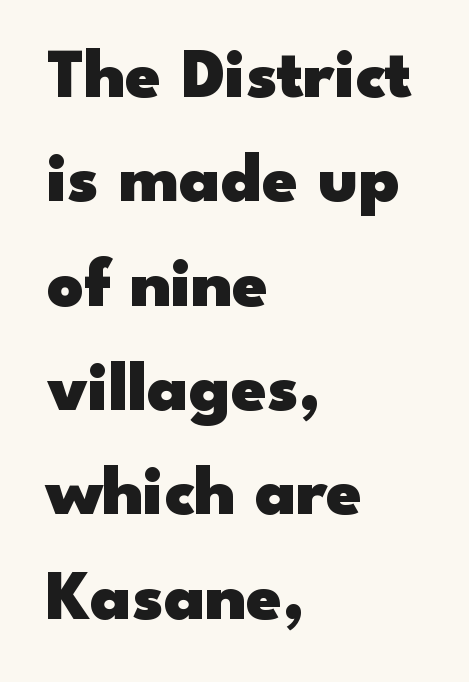
Q: Is the text bold? A: Yes.
Q: Is the text italic (slanted)? A: No, it is upright.
Q: Is the typeface a serif or a sans-serif typeface? A: Sans-serif.
Q: Is the text underlined? A: No.
Q: How is the paragraph aligned? A: Left-aligned.
Q: Is the spacing between letters normal or unusually wide? A: Normal.
Q: Is the spacing between lines tight, normal or loose? A: Normal.
Q: Width (condensed, normal, or wide)? A: Wide.
Q: Stroke contrast? A: Low.
Q: x-height? A: Small.
Q: Monospaced? A: No.
